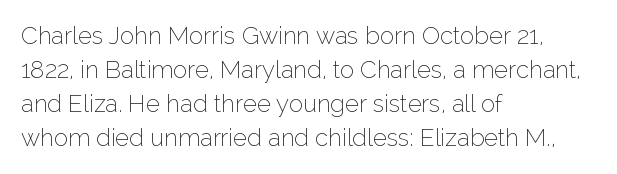
{"italic": "no", "bold": "no", "underline": "no", "align": "left", "line_spacing": "normal", "line_spacing_ratio": 1.42, "letter_spacing": "normal", "letter_spacing_em": 0.0, "glyph_px": 24}
